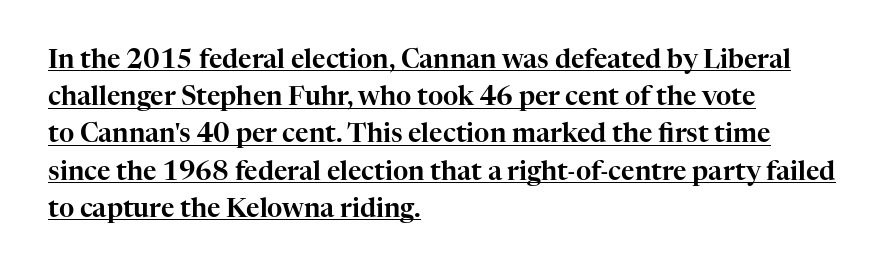
{"italic": "no", "underline": "yes", "align": "left", "line_spacing": "normal", "line_spacing_ratio": 1.43, "letter_spacing": "normal", "letter_spacing_em": 0.0, "glyph_px": 26}
